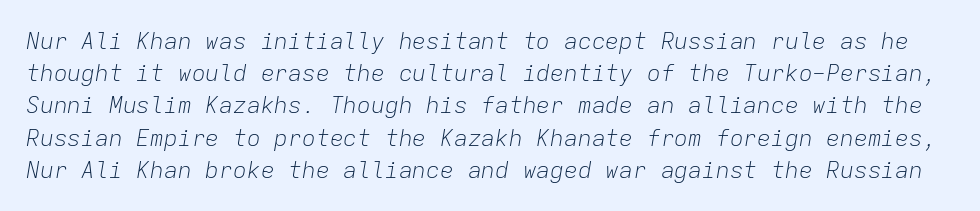
The image shows 23 px text type, italic (leaning right); set normal line spacing (1.4x), normal letter spacing, not underlined.
